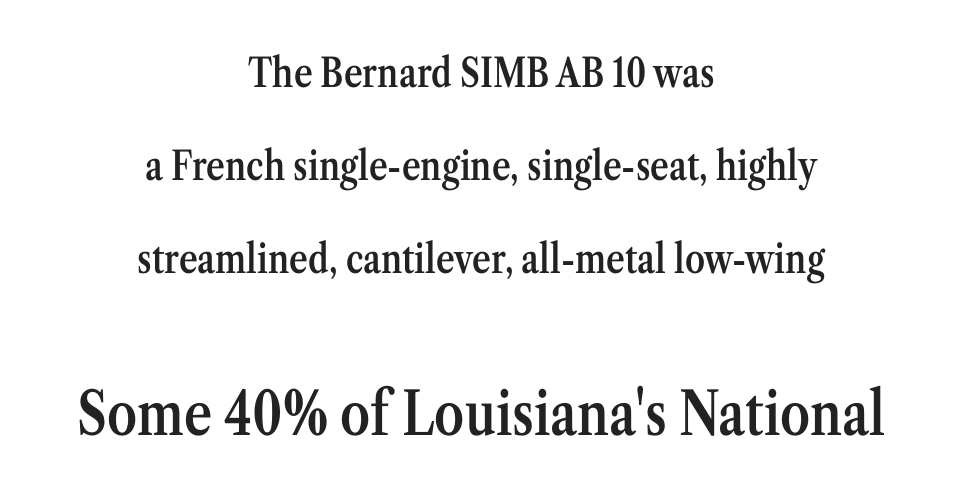
The image shows 60 px semibold, condensed serif type, upright; set centered, loose line spacing (2.33x), normal letter spacing, not underlined; the second (bottom) block is 1.5x larger; medium stroke contrast and a medium x-height.
